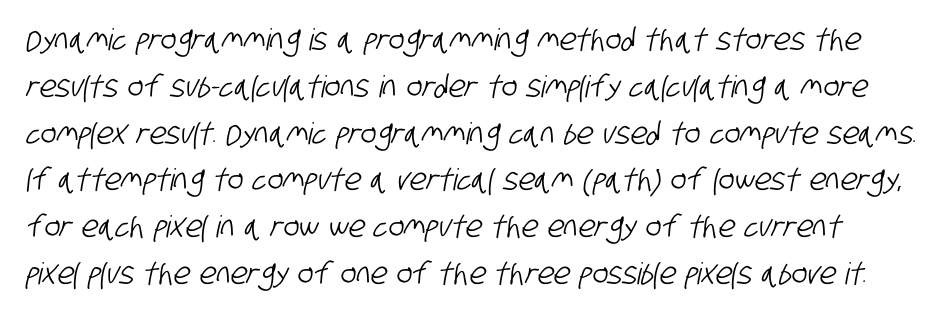
Regarding leading, the lines here are spaced in the standard way. Quick note: underline off. Honestly, the letter spacing is just normal — you wouldn't notice it. Here the designer chose a conventional face with non-uniform glyph widths. The face used here is a sans, in the tradition of grotesques and geometrics.
